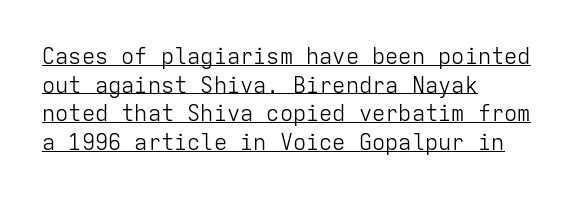
Q: Is the text bold? A: No.
Q: Is the text italic (slanted)? A: No, it is upright.
Q: Is the text underlined? A: Yes.
Q: How is the paragraph aligned? A: Left-aligned.
Q: Is the spacing between letters normal or unusually wide? A: Normal.
Q: Is the spacing between lines tight, normal or loose? A: Normal.
